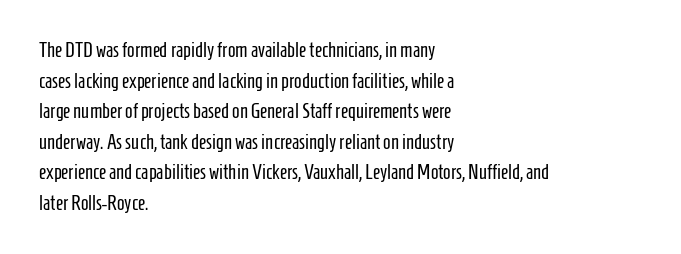
The image shows 20 px text type, upright; set left-aligned, normal line spacing (1.53x), normal letter spacing, not underlined.
